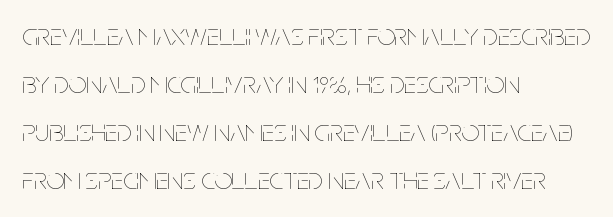
The image shows 31 px thin, condensed type, upright; set left-aligned, normal line spacing (1.55x), normal letter spacing, not underlined; low stroke contrast and a large x-height.
